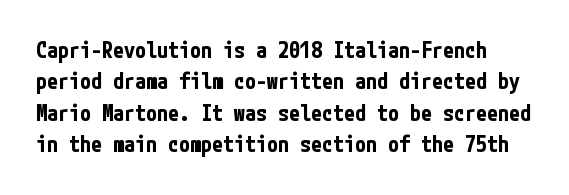
Words appear dense and cohesive because spacing is normal. You can tell it's not italic because the verticals are truly vertical. Just letters on the line, the space beneath them empty. Summary of weight: heavy, a full bold.
